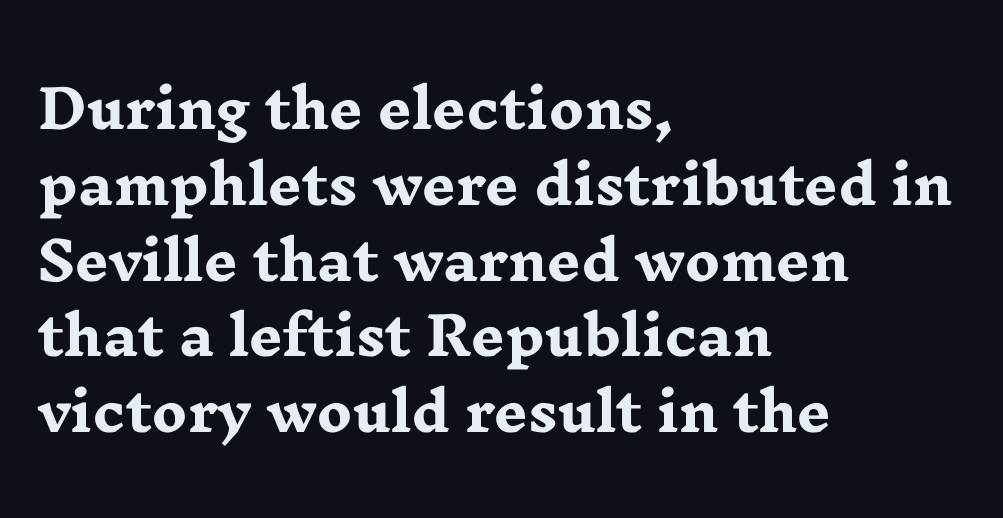
The image shows 53 px heavy, wide serif type, upright; set left-aligned, normal line spacing (1.43x), normal letter spacing, not underlined; low stroke contrast and a medium x-height.
